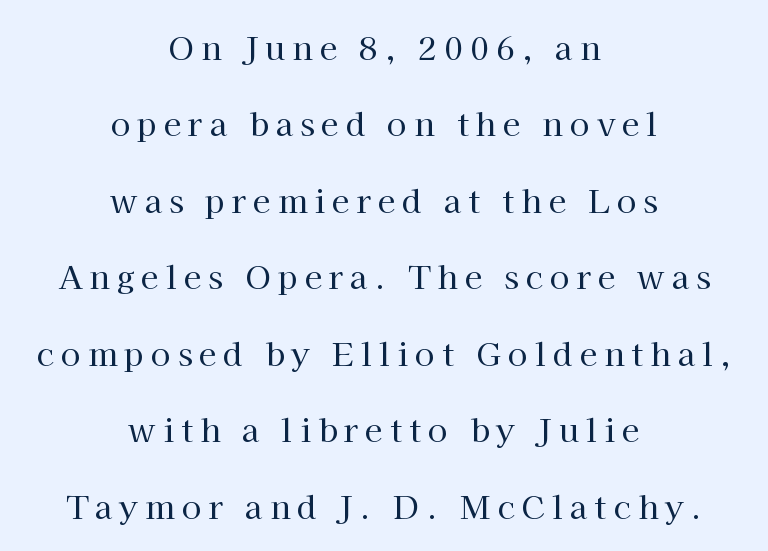
The image shows 32 px regular-weight serif type, upright; set centered, loose line spacing (2.39x), unusually wide letter spacing (+0.22 em), not underlined; high stroke contrast and a medium x-height.
